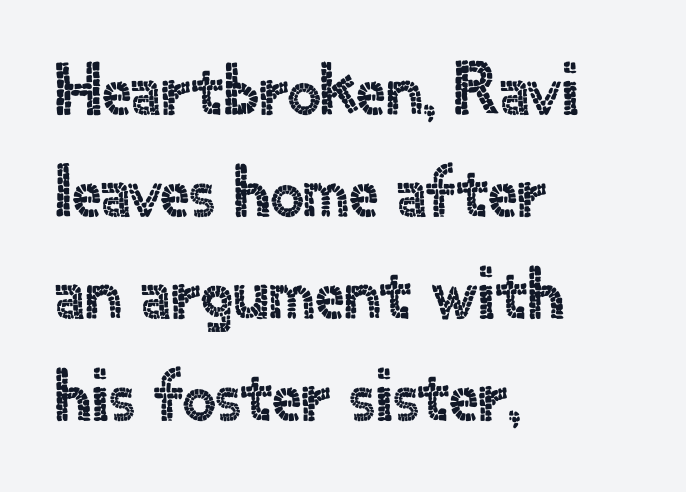
The image shows 74 px sans-serif type, upright; set left-aligned, normal line spacing (1.38x), normal letter spacing, not underlined; a small x-height.
